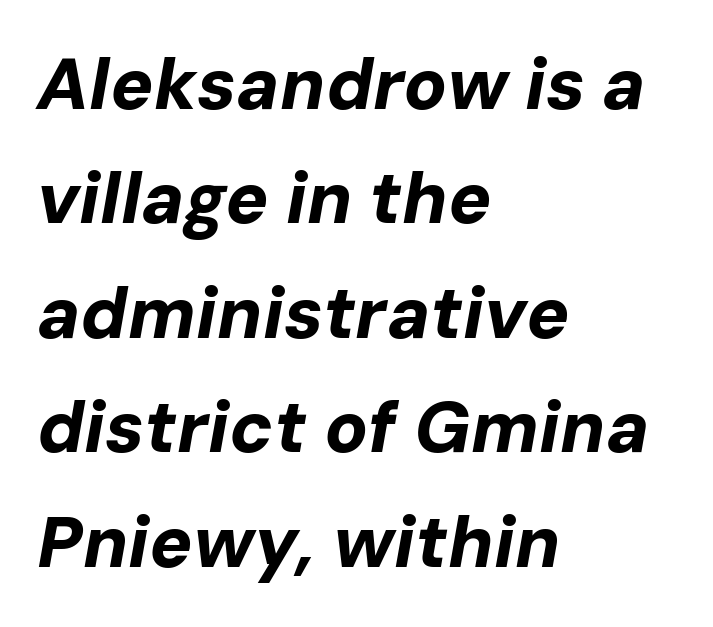
The image shows 72 px bold type, italic (leaning right); set left-aligned, normal line spacing (1.59x), normal letter spacing, not underlined; low stroke contrast and a medium x-height.
